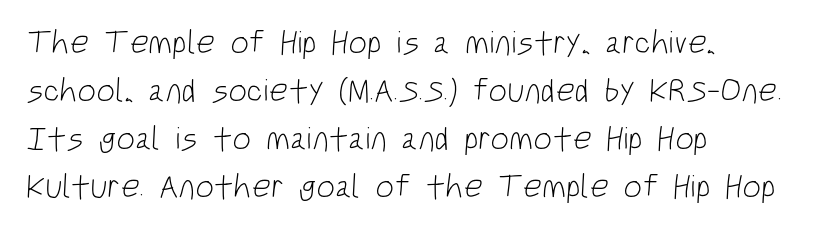
{"serif": "no", "bold": "no", "weight": "light", "width": "condensed", "stroke_contrast": "low", "x_height": "large", "monospaced": "no", "underline": "no", "align": "left", "line_spacing": "normal", "line_spacing_ratio": 1.45, "letter_spacing": "normal", "letter_spacing_em": 0.0, "glyph_px": 33}
